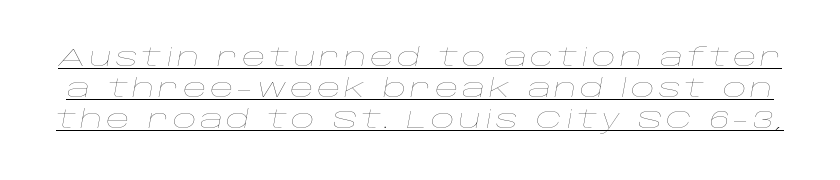
Q: Is the text bold? A: No.
Q: Is the text italic (slanted)? A: Yes, it leans right by about 10 degrees.
Q: Is the text underlined? A: Yes.
